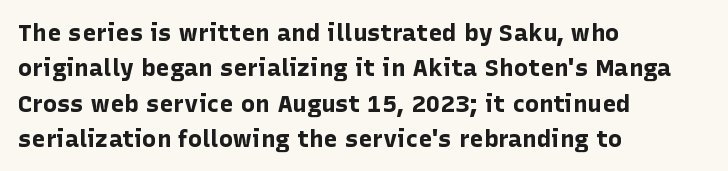
The image shows 24 px bold type, upright; set left-aligned, normal line spacing (1.47x), normal letter spacing, not underlined.
